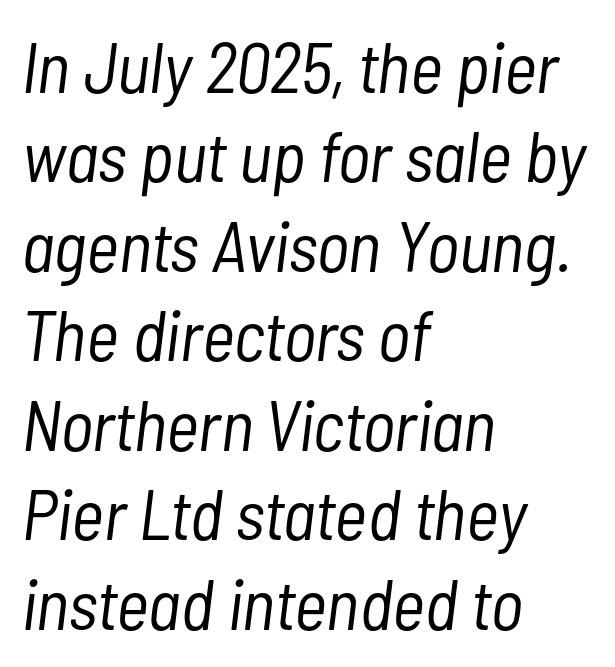
{"italic": "yes", "lean": "right", "slant_degrees": 7, "bold": "no", "weight": "light", "width": "condensed", "stroke_contrast": "low", "x_height": "medium", "monospaced": "no", "underline": "no", "align": "left", "line_spacing": "normal", "line_spacing_ratio": 1.26, "letter_spacing": "normal", "letter_spacing_em": 0.0, "glyph_px": 71}
